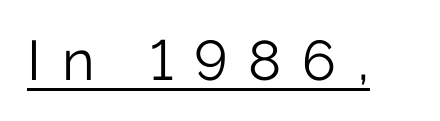
It's the straight-up-and-down kind of type. The letters carry no serifs — their stems end cleanly without finishing strokes. Looks like regular typesetting: each glyph gets only the width it needs. The weight tops out at a normal text grade. Observe the wide spacing: letters keep a clear distance from each other. A rule runs beneath these lines of type.
